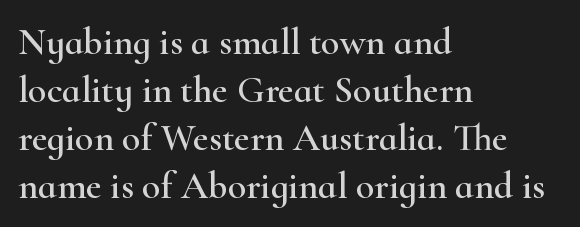
The image shows 38 px wide serif type, upright; set left-aligned, normal line spacing (1.26x), normal letter spacing, not underlined; high stroke contrast and a small x-height.
